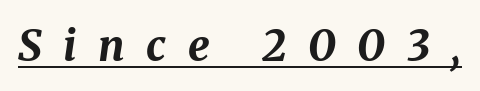
{"italic": "yes", "lean": "right", "slant_degrees": 8, "bold": "yes", "weight": "bold", "width": "normal", "stroke_contrast": "medium", "x_height": "medium", "monospaced": "no", "underline": "yes", "letter_spacing": "wide", "letter_spacing_em": 0.5, "glyph_px": 43}
